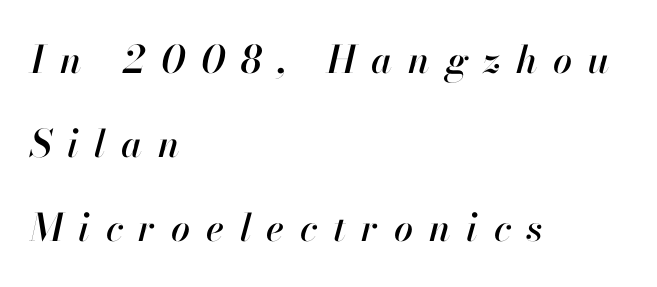
{"italic": "yes", "lean": "right", "slant_degrees": 13, "width": "normal", "stroke_contrast": "high", "x_height": "small", "monospaced": "no", "underline": "no", "align": "left", "line_spacing": "loose", "line_spacing_ratio": 2.21, "letter_spacing": "wide", "letter_spacing_em": 0.41, "glyph_px": 38}
